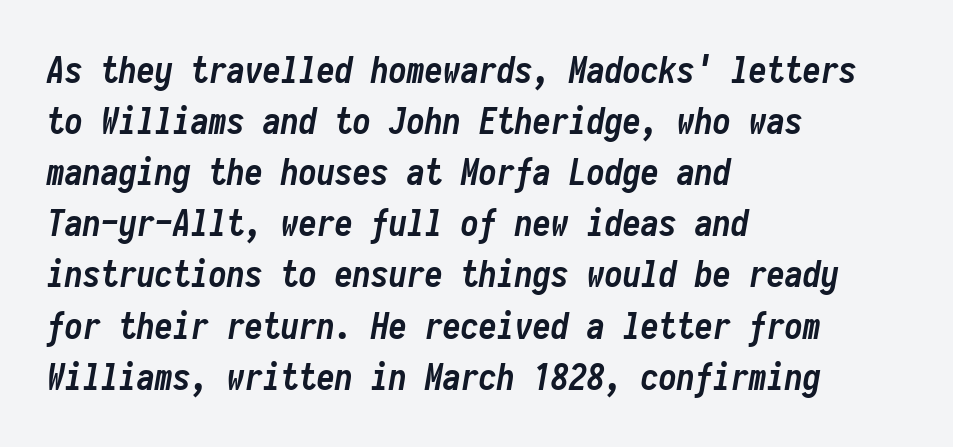
Here the designer chose a console-style face with uniform glyph widths. Is the type bold? Yes — the strokes are clearly thick and heavy. Regarding leading, the lines here are spaced in the standard way. Rendered with sloped, italic letterforms. Nobody touched the tracking dial on this one. Descenders hang freely into open space.
